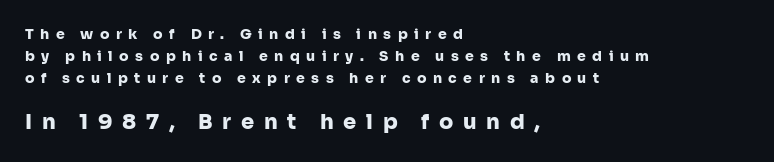
Q: Is the text bold? A: Yes.
Q: Is the text italic (slanted)? A: No, it is upright.
Q: Is the text underlined? A: No.
Q: How is the paragraph aligned? A: Left-aligned.
Q: Is the spacing between letters normal or unusually wide? A: Unusually wide.
Q: Is the spacing between lines tight, normal or loose? A: Normal.
Q: Which block of text is set in a larger size, the first (top) or the second (bottom)? A: The second (bottom) one.
